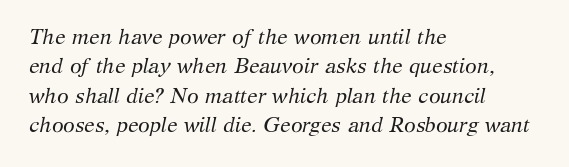
{"italic": "yes", "lean": "right", "slant_degrees": 12, "bold": "no", "underline": "no", "align": "left", "line_spacing": "normal", "line_spacing_ratio": 1.4, "letter_spacing": "normal", "letter_spacing_em": 0.0, "glyph_px": 21}
